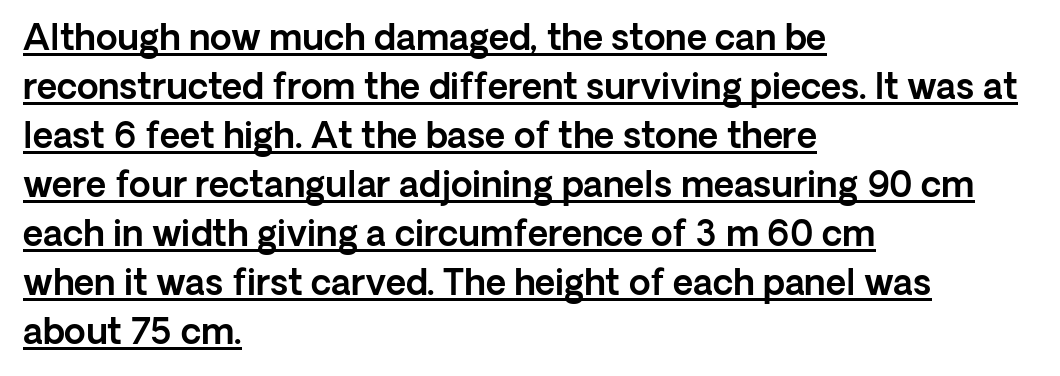
Type style note: lacks serifs. These lines are rendered in a variable-pitch font. Vertically, the passage feels balanced, rows spaced as you'd expect. The string is rendered with underlining switched on. The lines are quadded left. Letter spacing: default.
